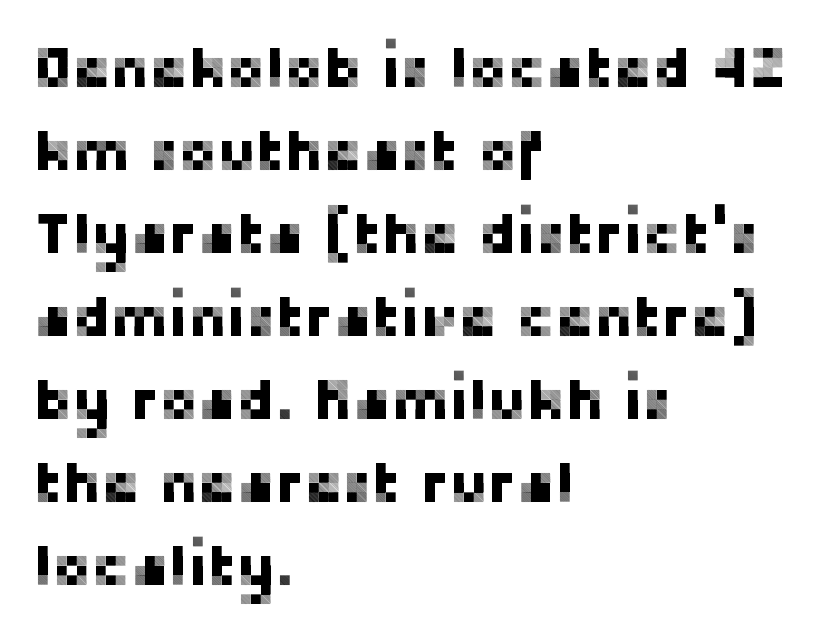
The face used here is a sans, in the tradition of grotesques and geometrics. The lines in this sample share a left origin and differ only in where they stop. Note the varied advance widths — an 'i' is clearly narrower than an 'm'. The lettering stays uniformly vertical, giving the passage a roman look. Compared with typical body copy, the letter spacing here is the same. This block has exactly the height ordinary leading produces.
